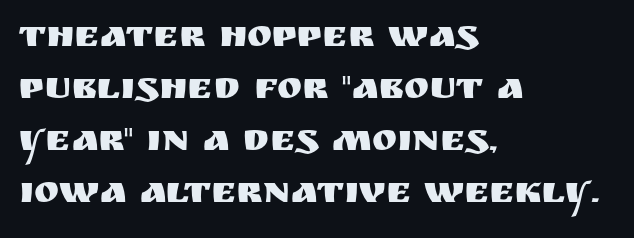
{"serif": "no", "italic": "no", "width": "normal", "stroke_contrast": "medium", "x_height": "large", "monospaced": "no", "underline": "no", "align": "left", "line_spacing": "normal", "line_spacing_ratio": 1.37, "letter_spacing": "normal", "letter_spacing_em": 0.0, "glyph_px": 38}
